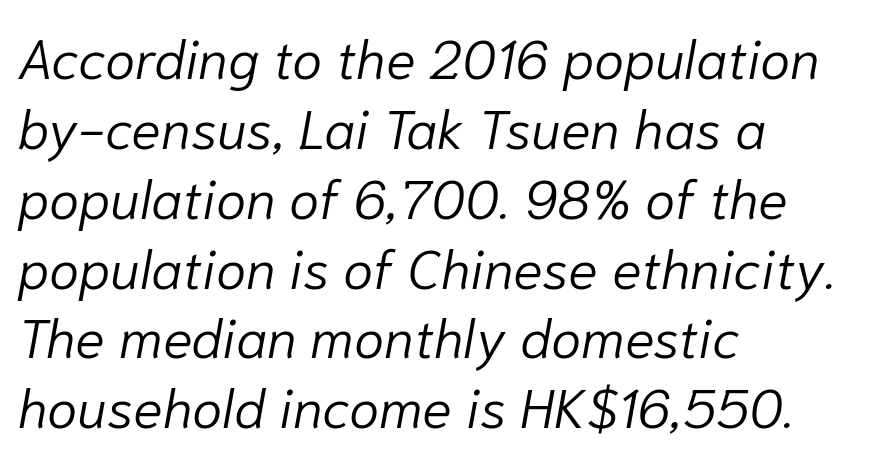
{"italic": "yes", "lean": "right", "slant_degrees": 10, "bold": "no", "weight": "light", "width": "normal", "stroke_contrast": "low", "x_height": "medium", "monospaced": "no", "underline": "no", "align": "left", "line_spacing": "normal", "line_spacing_ratio": 1.27, "letter_spacing": "normal", "letter_spacing_em": 0.0, "glyph_px": 55}
